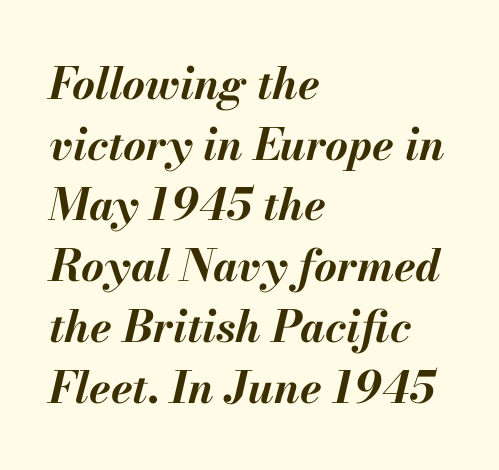
The image shows 44 px bold type, italic (leaning right); set left-aligned, normal line spacing (1.38x), normal letter spacing, not underlined; medium stroke contrast and a small x-height.
